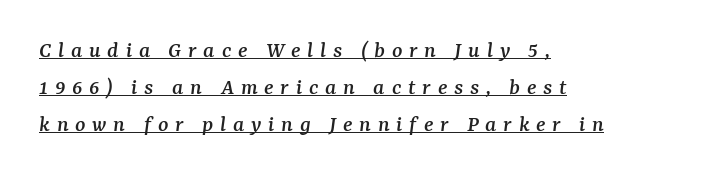
The image shows 24 px text type, italic (leaning right); set left-aligned, normal line spacing (1.54x), unusually wide letter spacing (+0.28 em), underlined.
